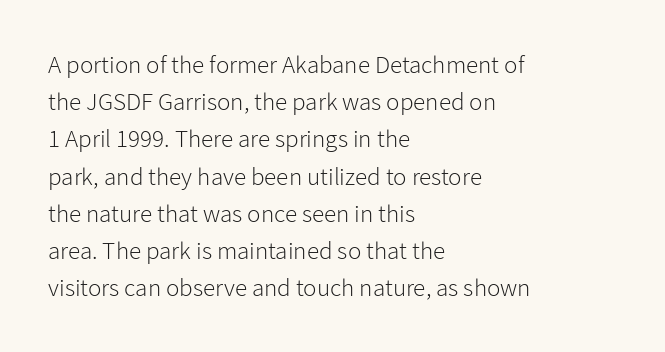
The image shows 25 px text type, upright; set left-aligned, normal line spacing (1.49x), normal letter spacing, not underlined.
